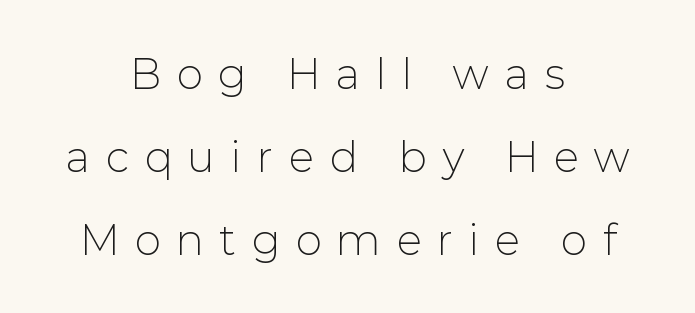
Q: Is the text bold? A: No.
Q: Is the text italic (slanted)? A: No, it is upright.
Q: Is the typeface a serif or a sans-serif typeface? A: Sans-serif.
Q: Is the text underlined? A: No.
Q: How is the paragraph aligned? A: Centered.
Q: Is the spacing between letters normal or unusually wide? A: Unusually wide.
Q: Is the spacing between lines tight, normal or loose? A: Loose.
Q: Width (condensed, normal, or wide)? A: Normal.
Q: Stroke contrast? A: Low.
Q: x-height? A: Medium.
Q: Monospaced? A: No.
